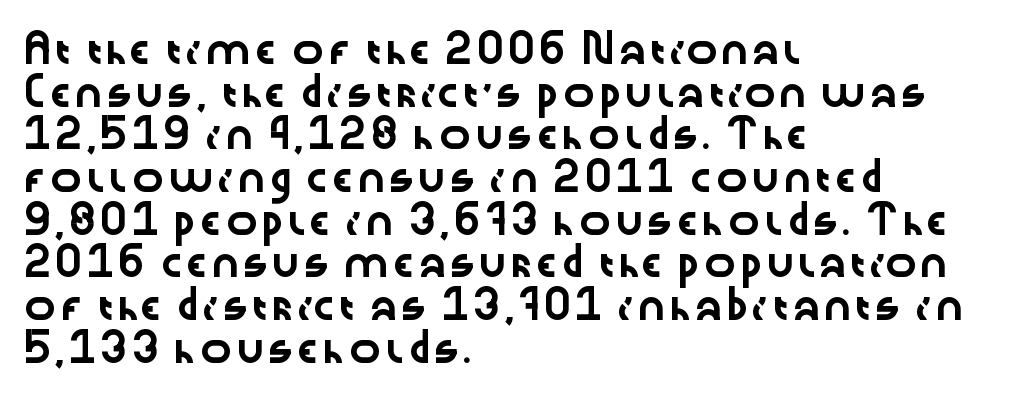
{"italic": "no", "underline": "no", "align": "left", "line_spacing": "normal", "line_spacing_ratio": 1.58, "letter_spacing": "normal", "letter_spacing_em": 0.0, "glyph_px": 27}
